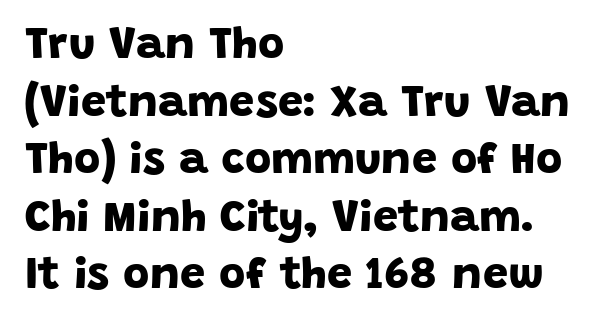
The image shows 45 px bold sans-serif type; set left-aligned, normal line spacing (1.28x), normal letter spacing, not underlined; low stroke contrast and a large x-height.
